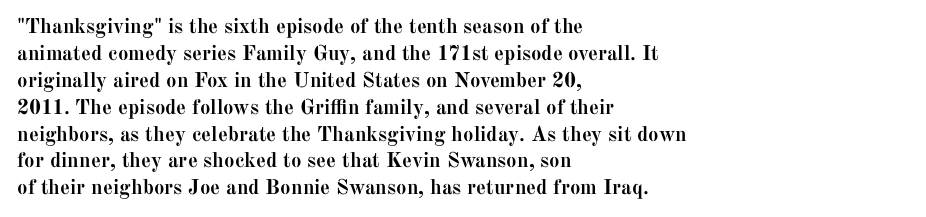
The image shows 21 px bold type, upright; set left-aligned, normal line spacing (1.28x), normal letter spacing, not underlined.
